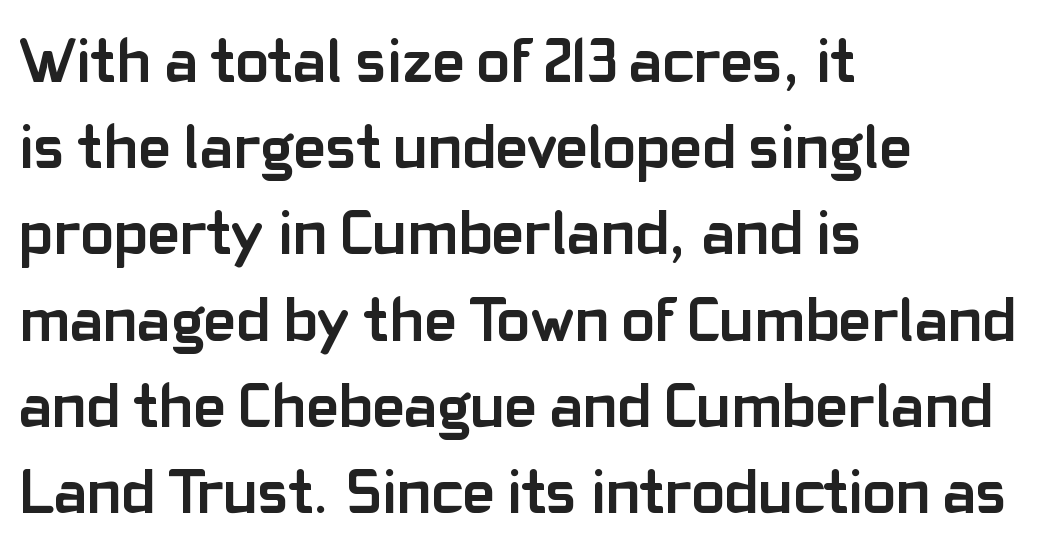
Casual observation: everything's shoved over to the left. Here the designer chose a conventional face with non-uniform glyph widths. Any mark beneath the type? The region is blank. Serif or sans? Sans — the stroke terminals are bare.
